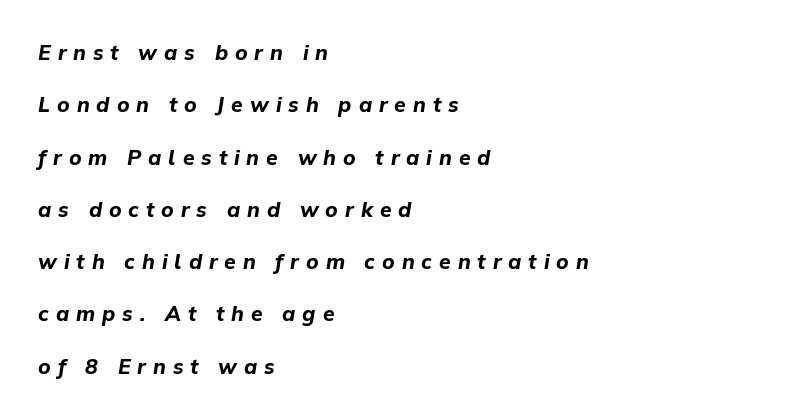
Q: Is the text bold? A: Yes.
Q: Is the text italic (slanted)? A: Yes, it leans right by about 9 degrees.
Q: Is the text underlined? A: No.
Q: How is the paragraph aligned? A: Left-aligned.
Q: Is the spacing between letters normal or unusually wide? A: Unusually wide.
Q: Is the spacing between lines tight, normal or loose? A: Loose.
